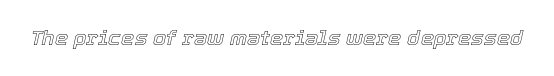
Q: Is the text italic (slanted)? A: Yes, it leans right by about 12 degrees.
Q: Is the text underlined? A: No.
Q: Is the spacing between letters normal or unusually wide? A: Normal.
